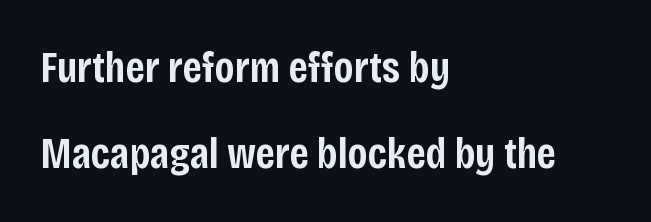
{"serif": "no", "italic": "no", "bold": "semi", "weight": "semibold", "width": "condensed", "stroke_contrast": "low", "x_height": "large", "monospaced": "no", "underline": "no", "align": "left", "line_spacing": "loose", "line_spacing_ratio": 1.92, "letter_spacing": "normal", "letter_spacing_em": 0.0, "glyph_px": 45}
